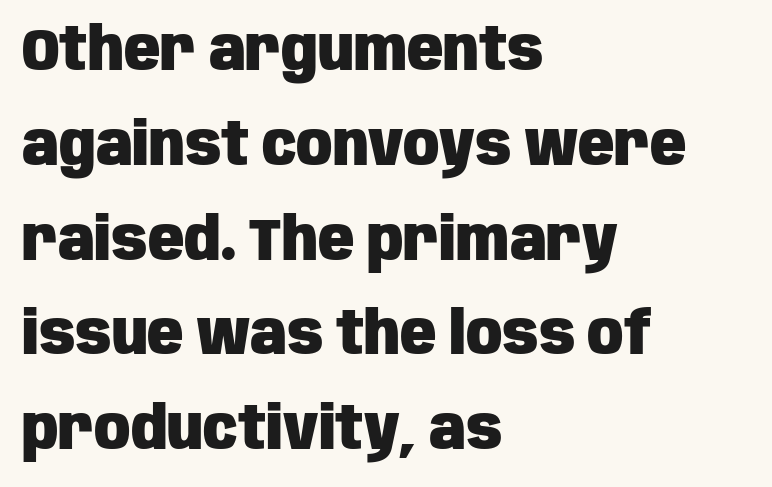
Leading matches the norm, producing a regular column. On the weight axis this lands at bold, roughly 700. Inter-character spacing is left at the font's built-in metrics. Serifs: no, the terminals of the letterforms are clean. Is the block centered? No — it sits flush against the left margin. The words here are not underlined.
